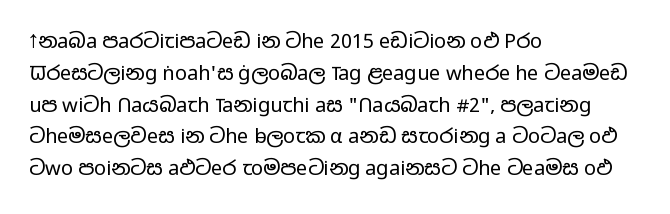
{"italic": "no", "bold": "no", "underline": "no", "align": "left", "line_spacing": "normal", "line_spacing_ratio": 1.59, "letter_spacing": "normal", "letter_spacing_em": 0.0, "glyph_px": 20}
